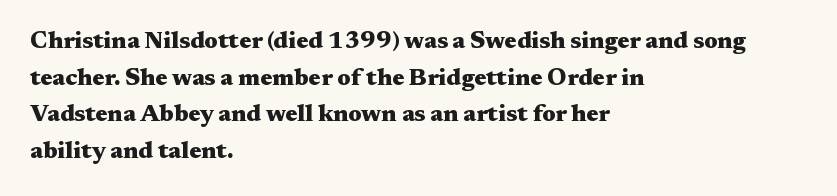
The image shows 24 px bold type, upright; set left-aligned, normal line spacing (1.53x), normal letter spacing, not underlined.
